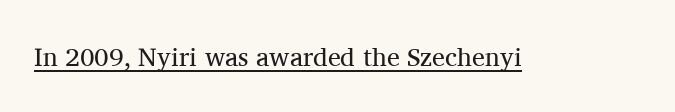
Short note: letters normally spaced. Is this a heavy cut? Hardly; it is regular or lighter. This sample uses an upright cut, with every glyph sitting square on the baseline. Is there an underline? Yes — a line sits under the letters.
